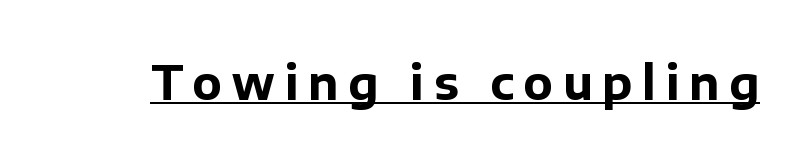
Q: Is the text bold? A: Yes.
Q: Is the text italic (slanted)? A: No, it is upright.
Q: Is the typeface a serif or a sans-serif typeface? A: Sans-serif.
Q: Is the text underlined? A: Yes.
Q: Is the spacing between letters normal or unusually wide? A: Unusually wide.
Q: Width (condensed, normal, or wide)? A: Normal.
Q: Stroke contrast? A: Low.
Q: x-height? A: Medium.
Q: Monospaced? A: No.
